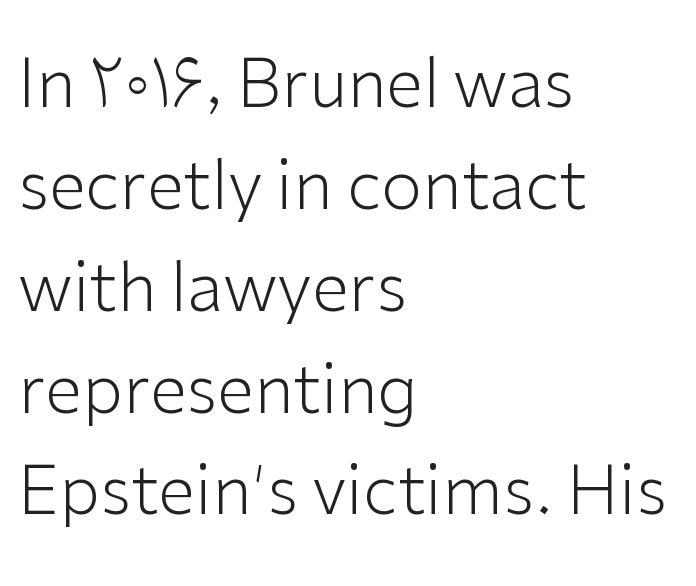
Vertical strokes here are truly vertical. This sample uses plain, unmodified letter spacing. Serifs: no, the terminals of the letterforms are clean. Honestly, there is no underline to notice here at all. Letters have the restrained weight of plain body copy at most. A typesetter would call this proportional, since set widths differ per character.
